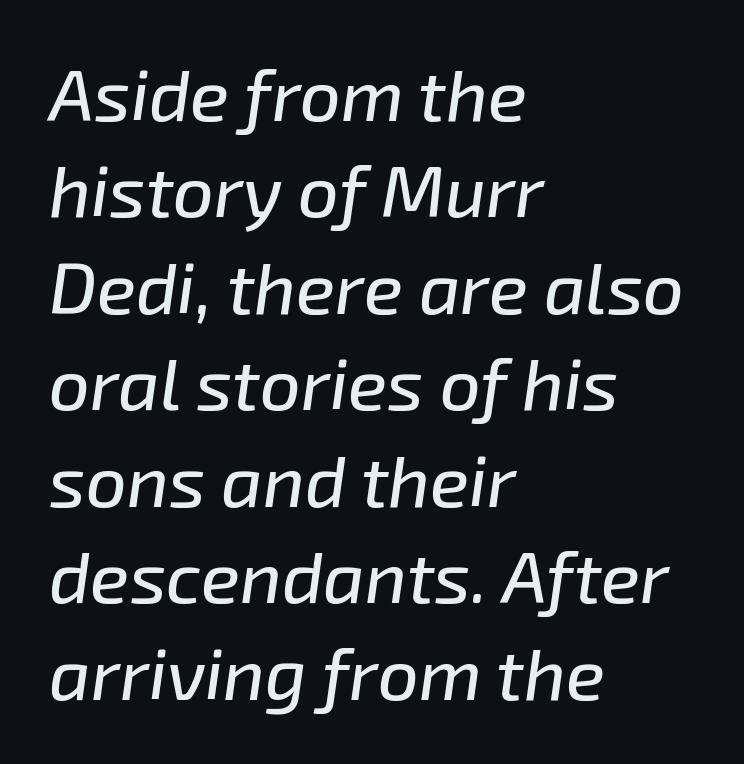
The image shows 72 px text type, italic (leaning right); set left-aligned, normal line spacing (1.34x), normal letter spacing, not underlined; low stroke contrast and a medium x-height.
